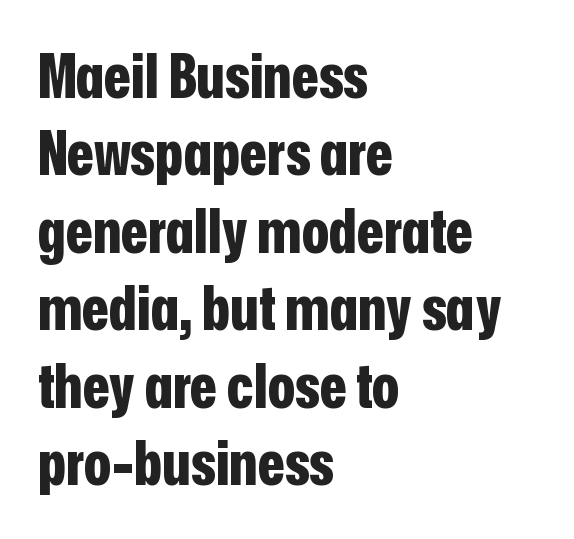
Q: Is the text bold? A: Yes.
Q: Is the text italic (slanted)? A: No, it is upright.
Q: Is the typeface a serif or a sans-serif typeface? A: Sans-serif.
Q: Is the text underlined? A: No.
Q: How is the paragraph aligned? A: Left-aligned.
Q: Is the spacing between letters normal or unusually wide? A: Normal.
Q: Is the spacing between lines tight, normal or loose? A: Normal.
Q: Width (condensed, normal, or wide)? A: Condensed.
Q: Stroke contrast? A: Low.
Q: x-height? A: Medium.
Q: Monospaced? A: No.
